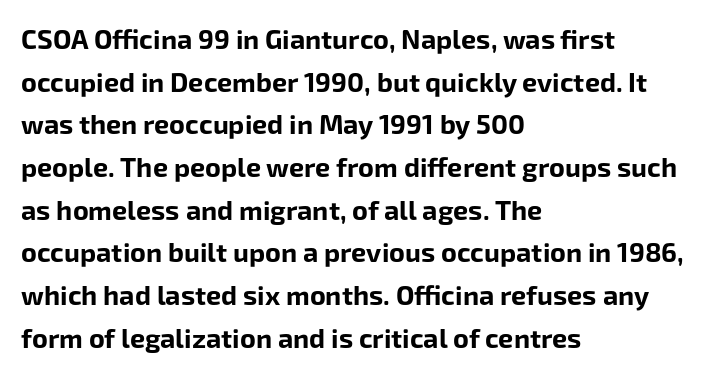
The image shows 27 px bold type, upright; set left-aligned, normal line spacing (1.58x), normal letter spacing, not underlined.
